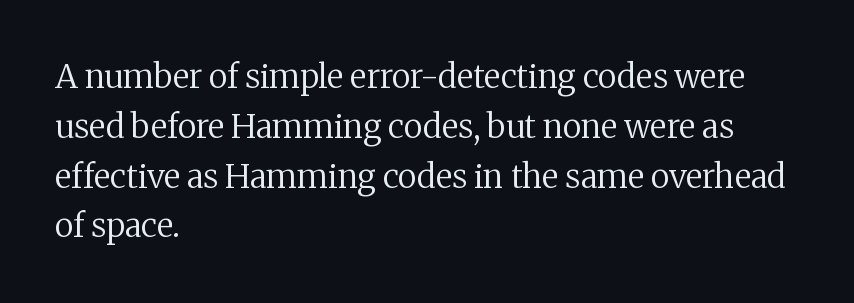
Q: Is the text bold? A: No.
Q: Is the text italic (slanted)? A: No, it is upright.
Q: Is the typeface a serif or a sans-serif typeface? A: Serif.
Q: Is the text underlined? A: No.
Q: How is the paragraph aligned? A: Left-aligned.
Q: Is the spacing between letters normal or unusually wide? A: Normal.
Q: Is the spacing between lines tight, normal or loose? A: Normal.
Q: Width (condensed, normal, or wide)? A: Normal.
Q: Stroke contrast? A: Medium.
Q: x-height? A: Medium.
Q: Monospaced? A: No.
